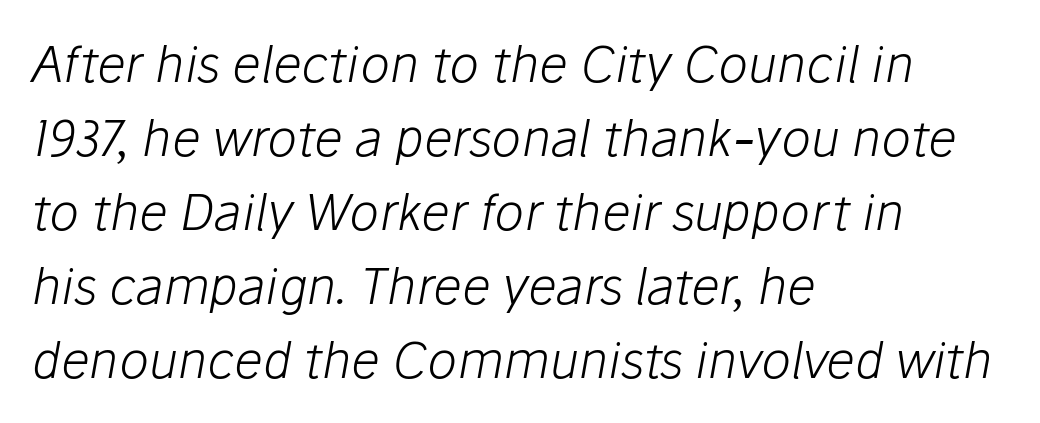
The image shows 50 px light type, italic (leaning right); set left-aligned, normal line spacing (1.48x), normal letter spacing, not underlined; low stroke contrast and a medium x-height.
